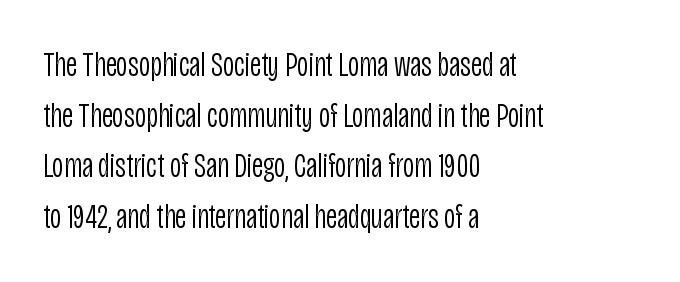
Rendered with straight, roman letterforms. Which margin do the lines hug? The left one — the right edge is uneven. The font is comparable to plain body text, perhaps lighter. Note the varied advance widths — an 'i' is clearly narrower than an 'm'. Rows of type keep a routine distance in the vertical direction.
